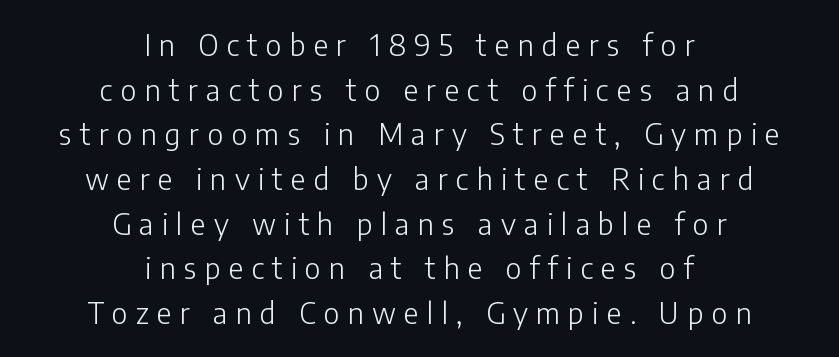
The image shows 29 px light sans-serif type, upright; set centered, normal line spacing (1.54x), unusually wide letter spacing (+0.28 em), not underlined; low stroke contrast and a medium x-height.
